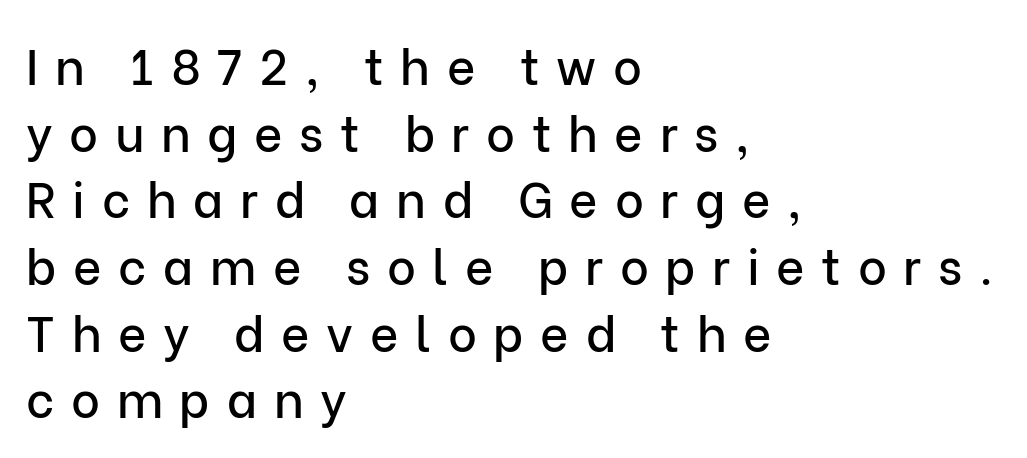
Each row of text sits above clean, open space. The letters stand upright; this is a roman face. Classification — sans serif. In terms of leading, this rendering sits right in the middle. The compositor pushed each line to the left boundary. This sample has the flowing, uneven cadence of proportional lettering.
